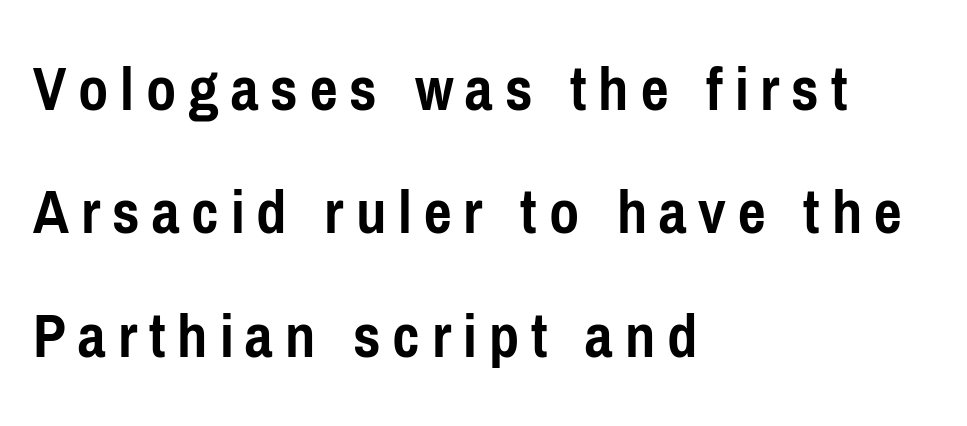
These lines are rendered in a variable-pitch font. Caption: multi-line text, flush left, ragged right. The specimen reads as upright at a glance. Strokes here are thick enough to call this a true bold.
